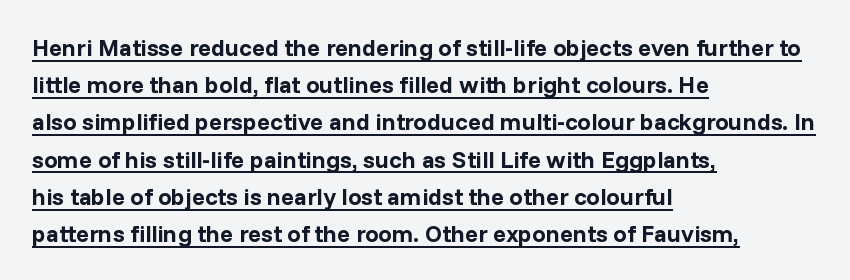
Q: Is the text bold? A: Yes.
Q: Is the text italic (slanted)? A: No, it is upright.
Q: Is the text underlined? A: Yes.
Q: How is the paragraph aligned? A: Left-aligned.
Q: Is the spacing between letters normal or unusually wide? A: Normal.
Q: Is the spacing between lines tight, normal or loose? A: Normal.
